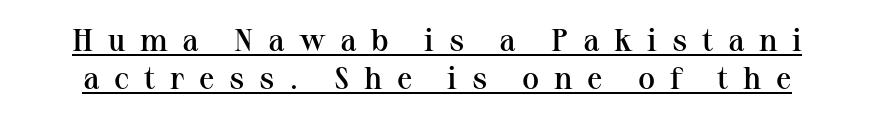
{"serif": "yes", "italic": "no", "bold": "semi", "weight": "semibold", "width": "normal", "stroke_contrast": "medium", "x_height": "medium", "monospaced": "no", "underline": "yes", "line_spacing_ratio": 1.22, "letter_spacing": "wide", "letter_spacing_em": 0.47, "glyph_px": 31}
